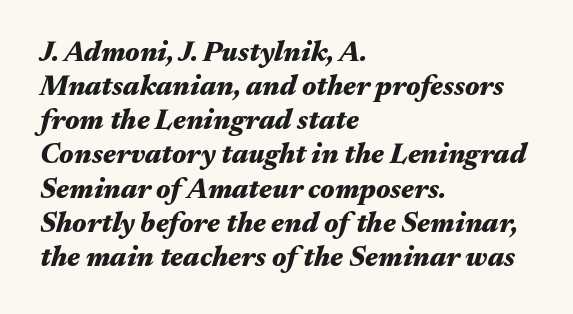
Q: Is the text bold? A: Yes.
Q: Is the text italic (slanted)? A: Yes, it leans right by about 17 degrees.
Q: Is the text underlined? A: No.
Q: How is the paragraph aligned? A: Left-aligned.
Q: Is the spacing between letters normal or unusually wide? A: Normal.
Q: Width (condensed, normal, or wide)? A: Wide.
Q: Stroke contrast? A: Medium.
Q: x-height? A: Medium.
Q: Monospaced? A: No.
